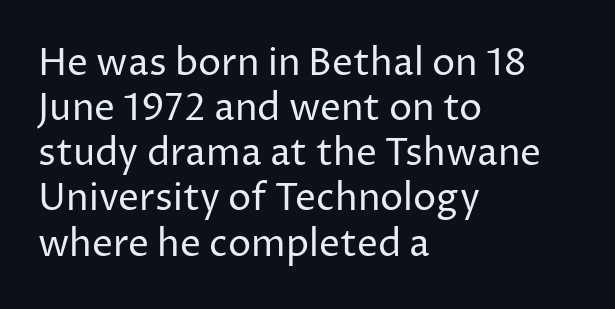
The passage shown is typed in a proportional face where columns would drift. Stems and bowls with no extra thickness — not bold. The letters stand upright; this is a roman face. Nope, no serifs anywhere on these letters. The setting favours the left margin, as ordinary paragraphs usually do. Just letters on the line, the space beneath them empty.
